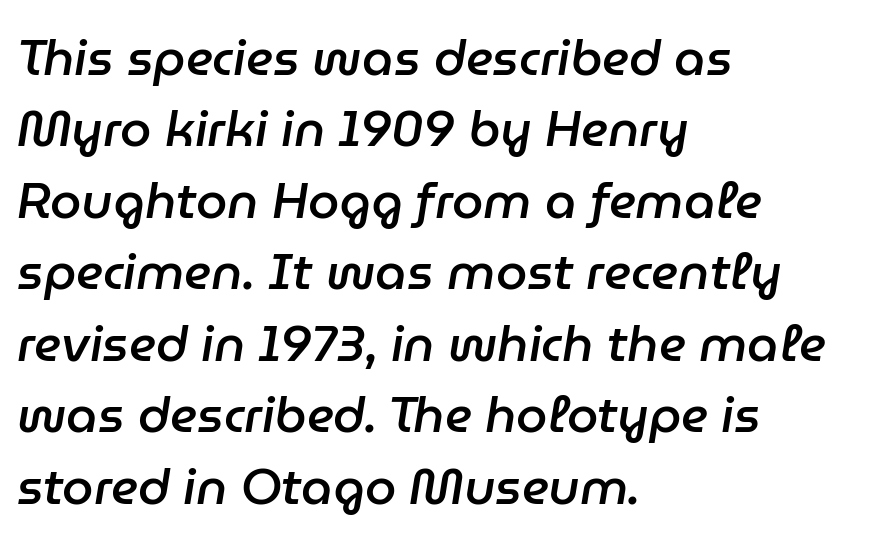
The image shows 50 px semibold type, italic (leaning right); set left-aligned, normal line spacing (1.43x), normal letter spacing, not underlined; low stroke contrast and a medium x-height.
